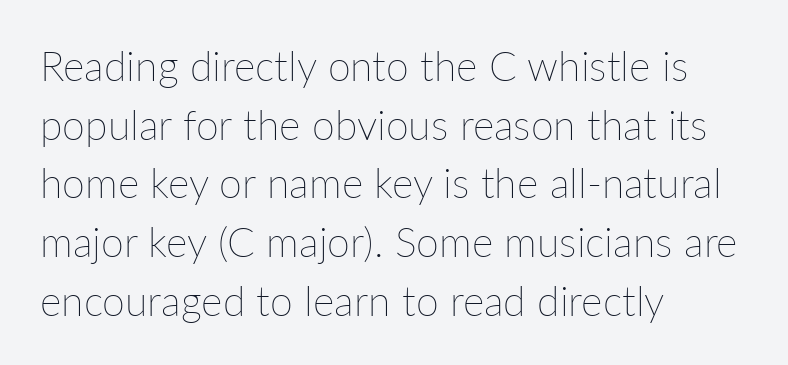
{"italic": "no", "bold": "no", "weight": "thin", "width": "normal", "stroke_contrast": "low", "x_height": "medium", "monospaced": "no", "underline": "no", "align": "left", "line_spacing": "normal", "line_spacing_ratio": 1.43, "letter_spacing": "normal", "letter_spacing_em": 0.0, "glyph_px": 41}
